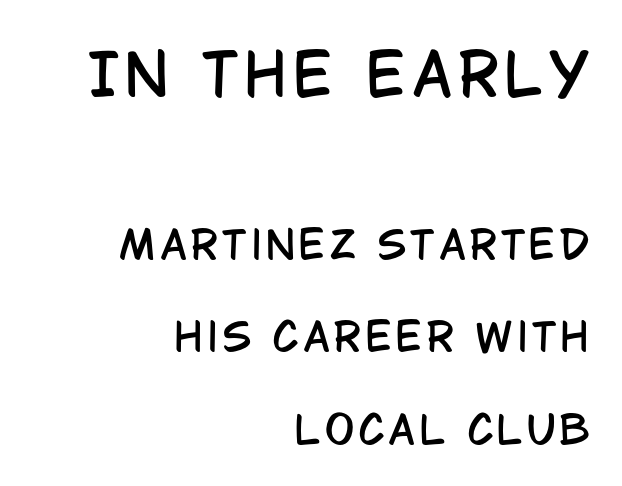
Decoration check: the copy has no underline. Character widths vary here, with narrow letters taking less room than wide ones. Type style note: lacks serifs. Is there any slant? The stems are plumb. This sample is right-justified, so line beginnings fall wherever the words allow. A great deal of white space separates one row of letters from the next.
